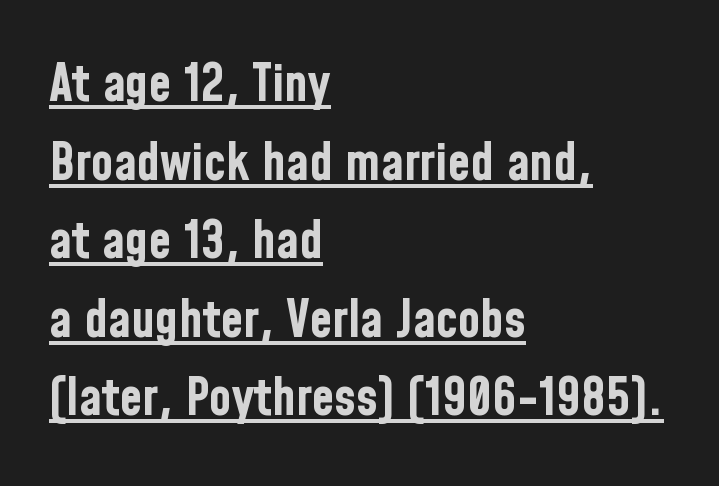
{"serif": "no", "italic": "no", "bold": "yes", "weight": "bold", "width": "condensed", "stroke_contrast": "low", "x_height": "medium", "monospaced": "no", "underline": "yes", "align": "left", "line_spacing": "normal", "line_spacing_ratio": 1.51, "letter_spacing": "normal", "letter_spacing_em": 0.0, "glyph_px": 52}
